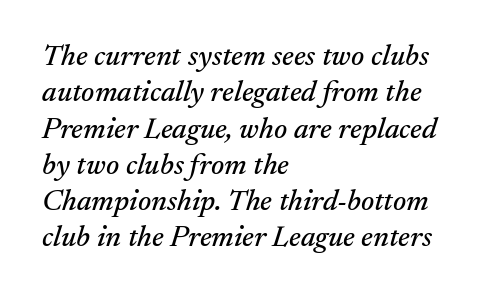
Look at the tracking — it's just the regular setting, nothing added. Unmarked baselines from the first word to the last. When letters slant like this, we call the style italic. The paragraph has a hard left edge and a soft right edge. Is this a fixed-width face? No — the glyphs have proportional, varying widths. Letterform terminals end in serifs throughout the passage.
